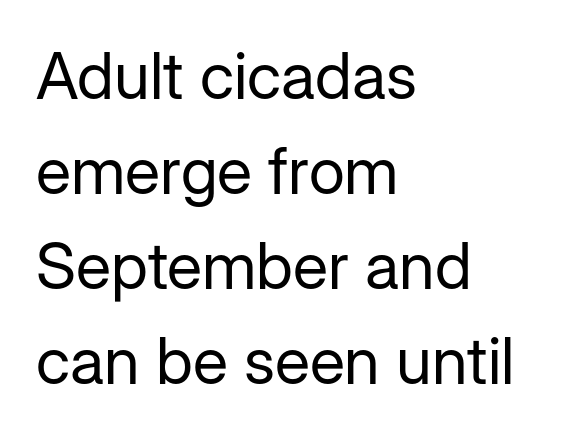
Observe the absence of serifs on each vertical stroke in this sample. The leading is moderate, giving the passage an even texture. Weight: not bold — regular or lighter. Rendered with straight, roman letterforms.
